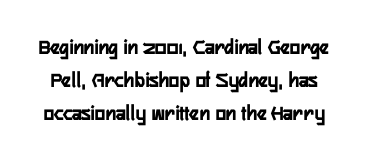
Q: Is the text italic (slanted)? A: No, it is upright.
Q: Is the text underlined? A: No.
Q: Is the spacing between letters normal or unusually wide? A: Normal.
Q: Is the spacing between lines tight, normal or loose? A: Normal.
